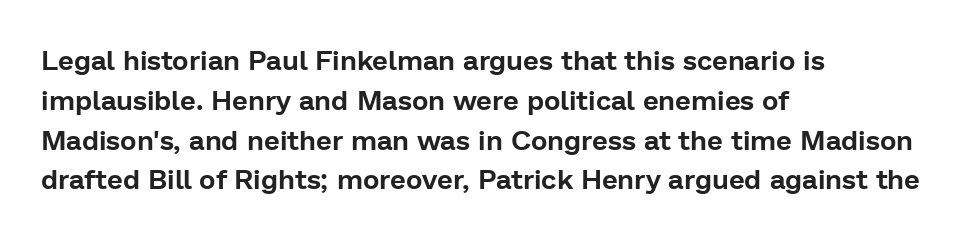
The image shows 28 px sans-serif type, upright; set left-aligned, normal line spacing (1.42x), normal letter spacing, not underlined; low stroke contrast and a medium x-height.
